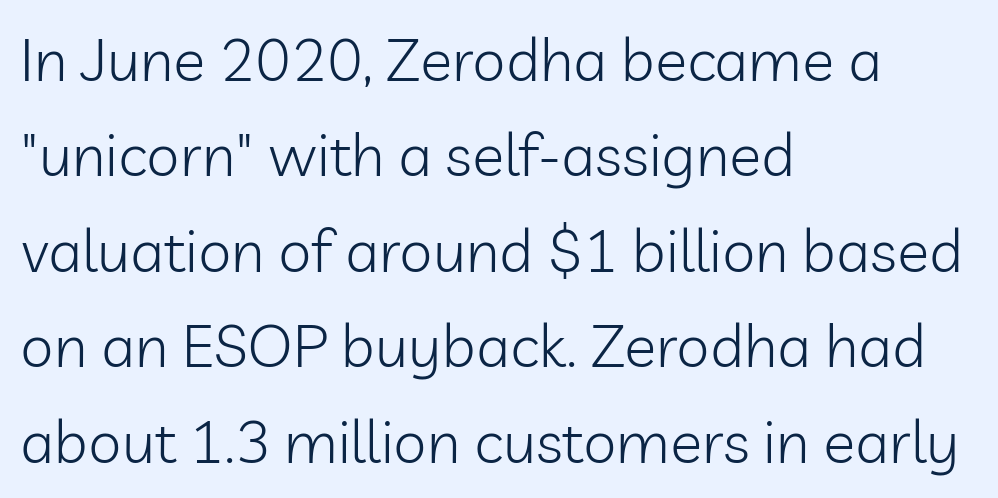
Q: Is the text bold? A: No.
Q: Is the text italic (slanted)? A: No, it is upright.
Q: Is the typeface a serif or a sans-serif typeface? A: Sans-serif.
Q: Is the text underlined? A: No.
Q: How is the paragraph aligned? A: Left-aligned.
Q: Is the spacing between letters normal or unusually wide? A: Normal.
Q: Is the spacing between lines tight, normal or loose? A: Normal.
Q: Width (condensed, normal, or wide)? A: Normal.
Q: Stroke contrast? A: Low.
Q: x-height? A: Medium.
Q: Monospaced? A: No.
